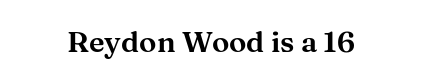
Q: Is the text italic (slanted)? A: No, it is upright.
Q: Is the typeface a serif or a sans-serif typeface? A: Serif.
Q: Is the text underlined? A: No.
Q: Is the spacing between letters normal or unusually wide? A: Normal.
Q: Width (condensed, normal, or wide)? A: Wide.
Q: Stroke contrast? A: Medium.
Q: x-height? A: Medium.
Q: Monospaced? A: No.
